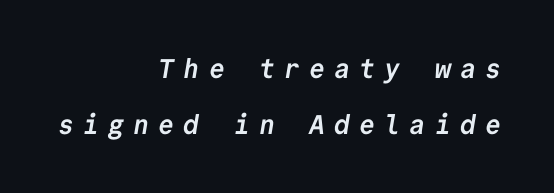
The image shows 27 px bold type; set right-aligned, loose line spacing (2.07x), unusually wide letter spacing (+0.33 em), not underlined.
